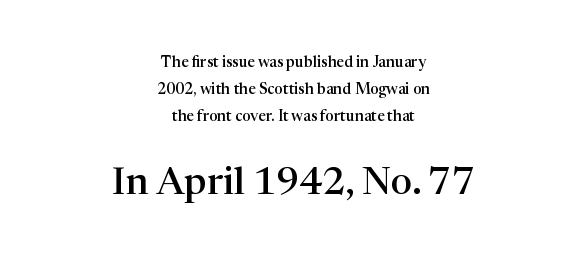
{"serif": "yes", "italic": "no", "bold": "semi", "weight": "semibold", "width": "normal", "stroke_contrast": "high", "x_height": "medium", "monospaced": "no", "underline": "no", "align": "center", "line_spacing_ratio": 1.79, "letter_spacing": "normal", "letter_spacing_em": 0.0, "larger_block": "second", "size_ratio": 2.53, "glyph_px": 38}
